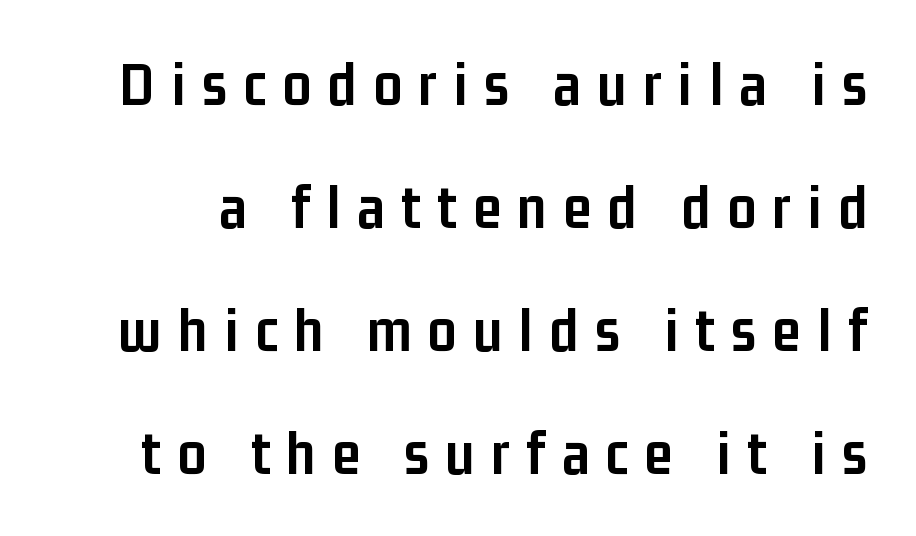
{"serif": "no", "italic": "no", "bold": "yes", "weight": "semibold", "width": "condensed", "stroke_contrast": "low", "x_height": "medium", "monospaced": "no", "underline": "no", "line_spacing": "loose", "line_spacing_ratio": 1.95, "letter_spacing": "wide", "letter_spacing_em": 0.26, "glyph_px": 63}
